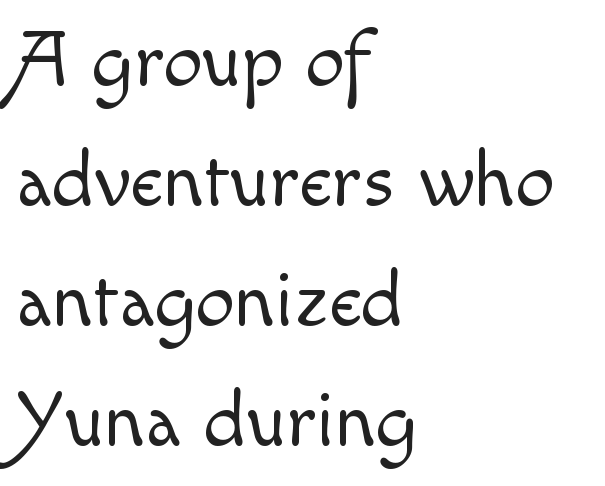
The image shows 78 px light type, upright; set left-aligned, normal line spacing (1.54x), normal letter spacing, not underlined; a small x-height.
